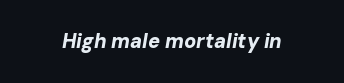
Q: Is the text bold? A: Yes.
Q: Is the text italic (slanted)? A: Yes, it leans right by about 10 degrees.
Q: Is the text underlined? A: No.
Q: Is the spacing between letters normal or unusually wide? A: Normal.
